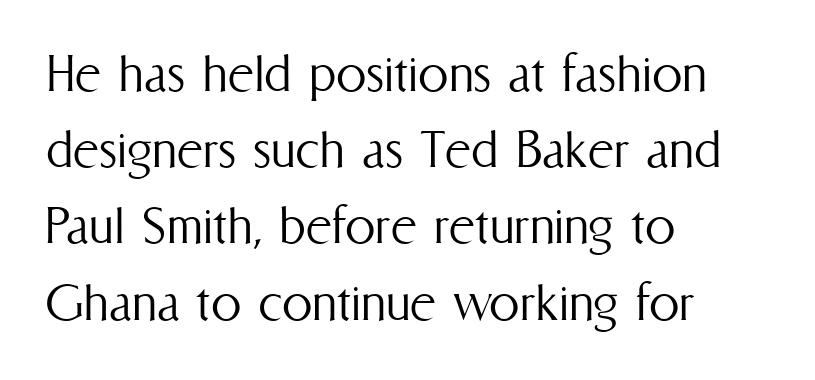
Unlike italic type, these characters show no tilt at all. A classic flush-left, rag-right setting is used for this passage. Bare-footed words on every line. The line-height multiplier appears to be the usual default. The face used here is proportionally spaced, like ordinary book or web type.
